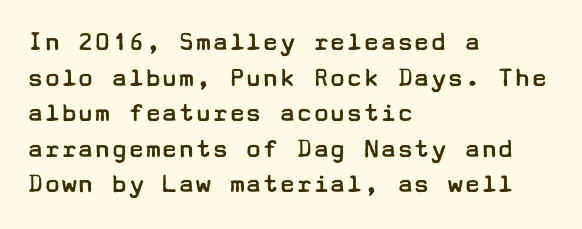
The image shows 28 px regular-weight, wide sans-serif type, upright; set left-aligned, normal line spacing (1.27x), normal letter spacing, not underlined; low stroke contrast and a medium x-height.
